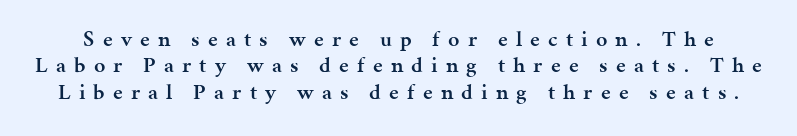
Bold? Not quite — semibold, heavier than regular but stopping short. These lines have a slow, spaced-out rhythm from letter to letter. The specimen omits any rule beneath the text block's lines. Posture: vertical.
